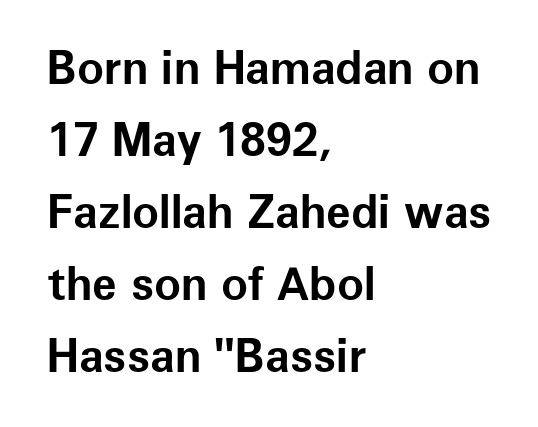
The image shows 45 px bold sans-serif type, upright; set left-aligned, normal line spacing (1.6x), normal letter spacing, not underlined; low stroke contrast and a medium x-height.
